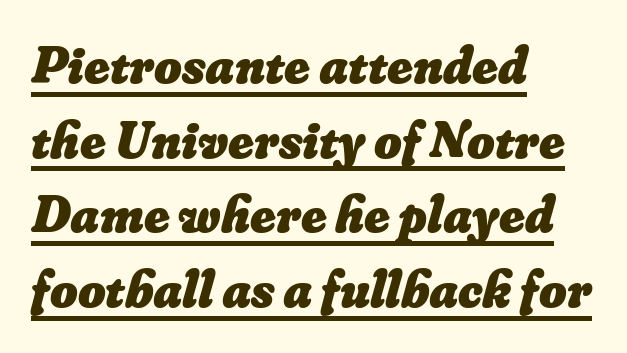
Plenty of ink on the page — the face is bold. Each word holds together tightly as a unit, with standard inter-letter gaps. Regarding leading, the lines here are spaced in the standard way. The letters advance in unequal steps, a hallmark of proportional type. A student would call this left alignment; a typographer would say flush left, rag right. This is underlined copy, the kind a proofreader might mark for attention.
